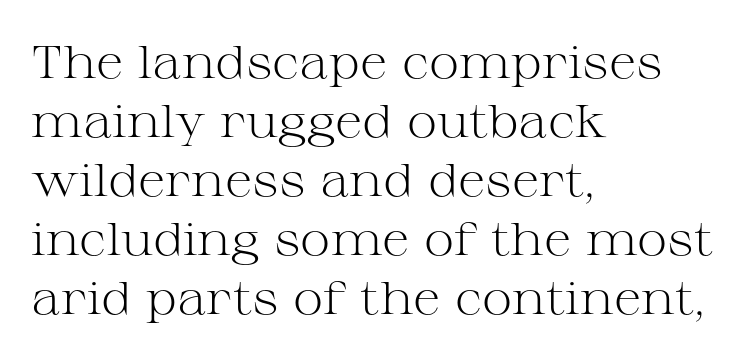
These lines are composed in type with serifs. These lines keep a tight, regular rhythm from letter to letter. No italicization has been applied; the sample stays upright. Character widths vary here, with narrow letters taking less room than wide ones. The typesetter chose a ragged-right arrangement here.
